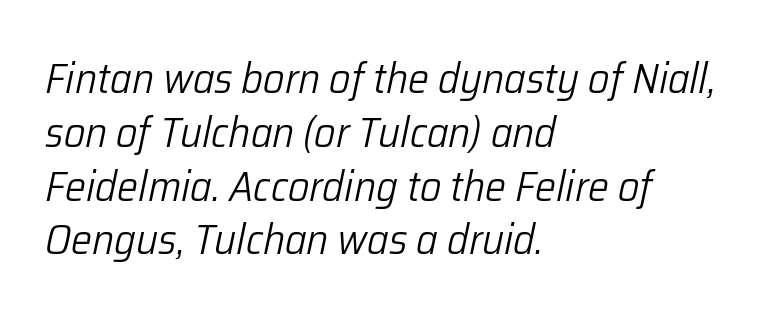
The image shows 42 px light type, italic (leaning right); set left-aligned, normal line spacing (1.28x), normal letter spacing, not underlined; low stroke contrast and a medium x-height.
